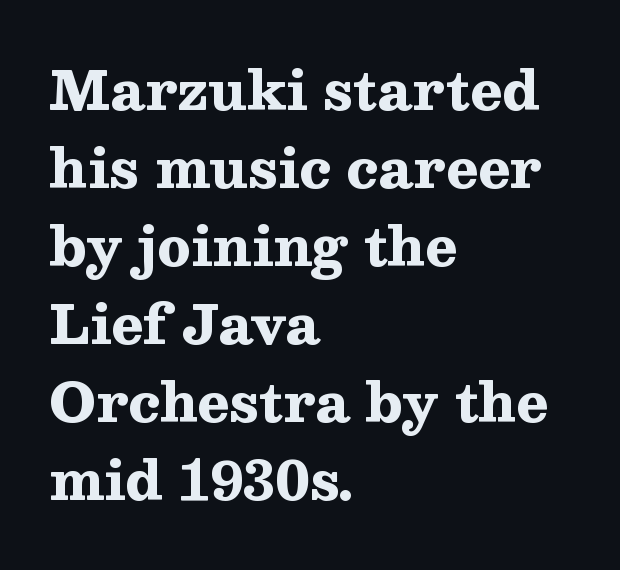
Check under the words: just untouched page. The face used here is proportionally spaced, like ordinary book or web type. Stroke thickness is high; the sample reads as a true bold. The typeface chosen for these lines features serifs. This rendering leaves character spacing at its baseline value. A typesetter would call this leading conventional body-copy spacing.
